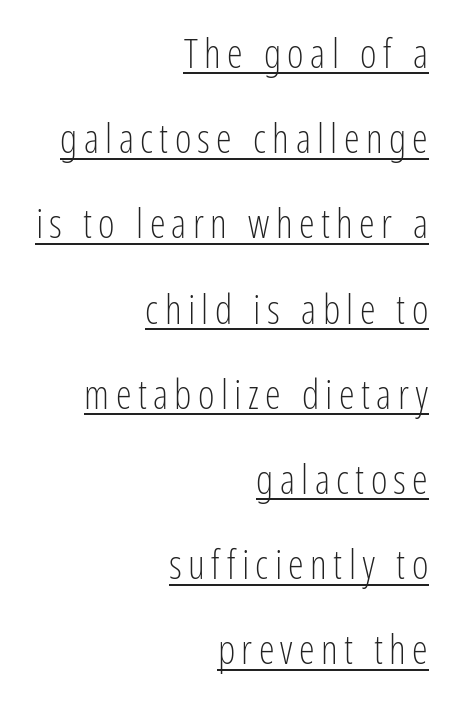
Q: Is the text bold? A: No.
Q: Is the text italic (slanted)? A: No, it is upright.
Q: Is the typeface a serif or a sans-serif typeface? A: Sans-serif.
Q: Is the text underlined? A: Yes.
Q: How is the paragraph aligned? A: Right-aligned.
Q: Is the spacing between lines tight, normal or loose? A: Loose.
Q: Width (condensed, normal, or wide)? A: Condensed.
Q: Stroke contrast? A: Low.
Q: x-height? A: Medium.
Q: Monospaced? A: No.
